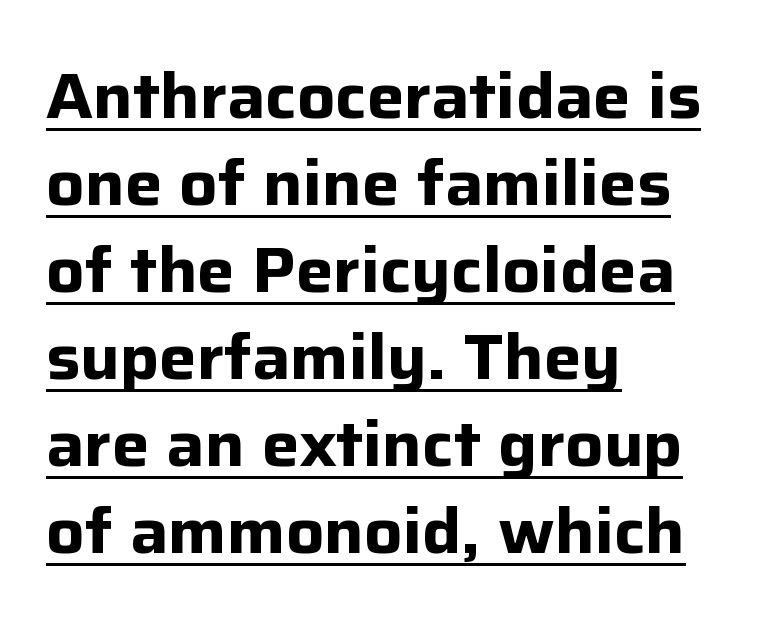
The image shows 63 px bold sans-serif type, upright; set left-aligned, normal line spacing (1.38x), normal letter spacing, underlined; low stroke contrast and a medium x-height.
